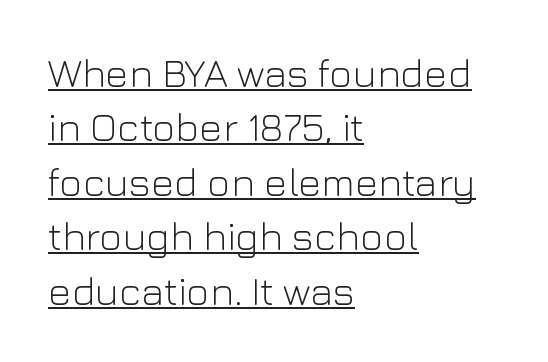
Q: Is the text bold? A: No.
Q: Is the text italic (slanted)? A: No, it is upright.
Q: Is the typeface a serif or a sans-serif typeface? A: Sans-serif.
Q: Is the text underlined? A: Yes.
Q: How is the paragraph aligned? A: Left-aligned.
Q: Is the spacing between letters normal or unusually wide? A: Normal.
Q: Is the spacing between lines tight, normal or loose? A: Normal.
Q: Width (condensed, normal, or wide)? A: Normal.
Q: Stroke contrast? A: Low.
Q: x-height? A: Medium.
Q: Monospaced? A: No.
